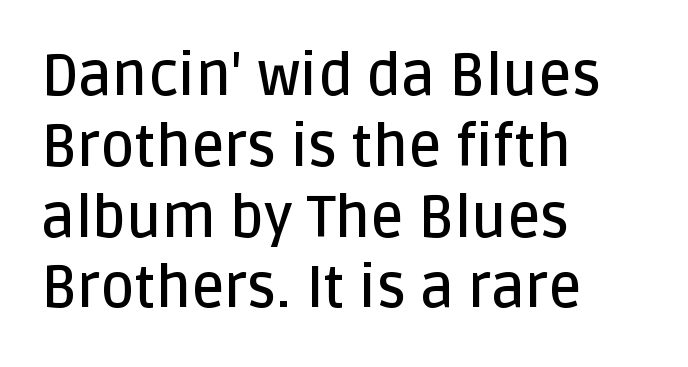
The image shows 58 px semibold sans-serif type, upright; set left-aligned, line spacing 1.22x, normal letter spacing, not underlined; low stroke contrast and a large x-height.
